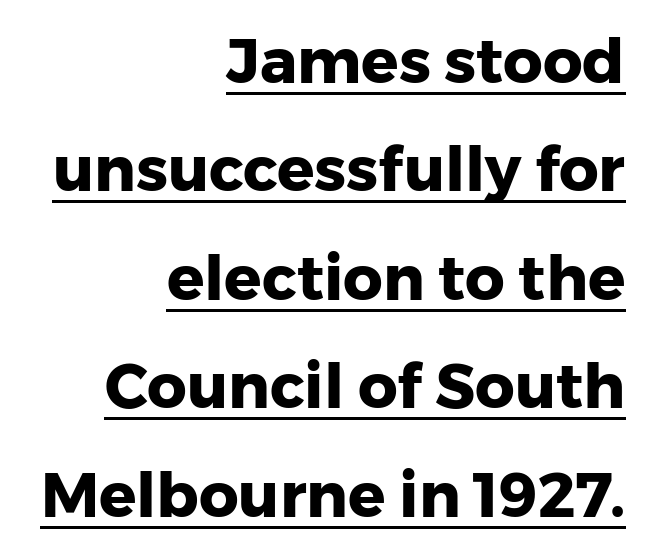
Q: Is the text bold? A: Yes.
Q: Is the text italic (slanted)? A: No, it is upright.
Q: Is the typeface a serif or a sans-serif typeface? A: Sans-serif.
Q: Is the text underlined? A: Yes.
Q: How is the paragraph aligned? A: Right-aligned.
Q: Is the spacing between letters normal or unusually wide? A: Normal.
Q: Width (condensed, normal, or wide)? A: Normal.
Q: Stroke contrast? A: Low.
Q: x-height? A: Medium.
Q: Monospaced? A: No.
